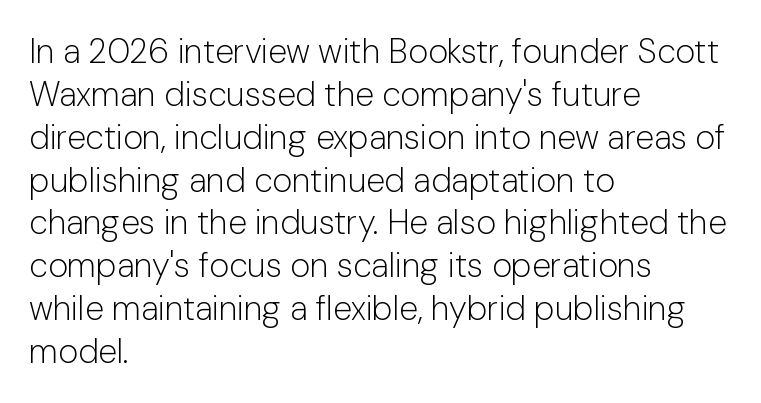
The image shows 34 px light sans-serif type, upright; set left-aligned, normal line spacing (1.26x), normal letter spacing, not underlined; low stroke contrast and a medium x-height.
